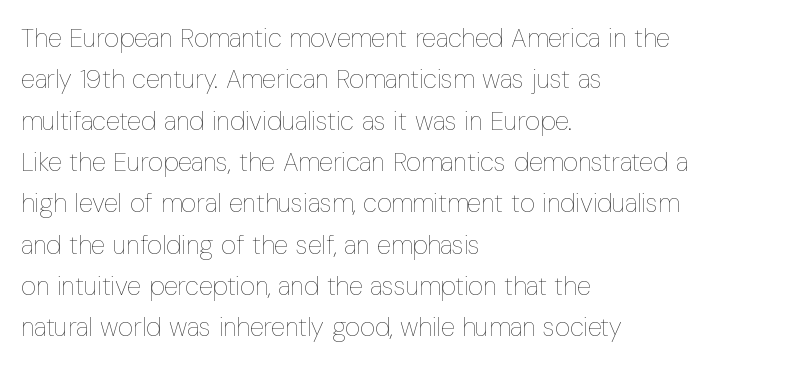
Each stroke keeps to a modest, everyday thickness or less. Whoever set this chose a conventional vertical rhythm. Caption: multi-line text, flush left, ragged right. Underlining? Definitely not there.
